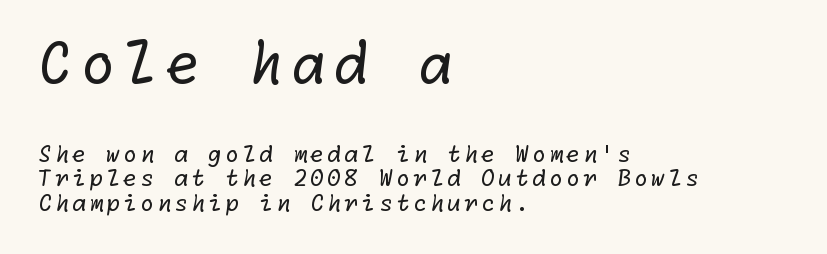
Typesetter's note — upper block bumped up in size, lower block left smaller. Each stroke keeps to a modest, everyday thickness or less. The passage shown stacks its lines with hardly any gap. The passage shown is typeset with a sans-serif family. These lines stack with their left ends in a neat column. Lines of text with bare space underneath.
